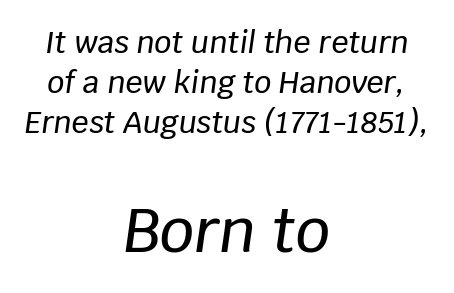
{"italic": "yes", "lean": "right", "slant_degrees": 8, "width": "normal", "stroke_contrast": "low", "x_height": "large", "monospaced": "no", "underline": "no", "align": "center", "line_spacing": "normal", "line_spacing_ratio": 1.33, "letter_spacing": "normal", "letter_spacing_em": 0.0, "larger_block": "second", "size_ratio": 2.03, "glyph_px": 61}
